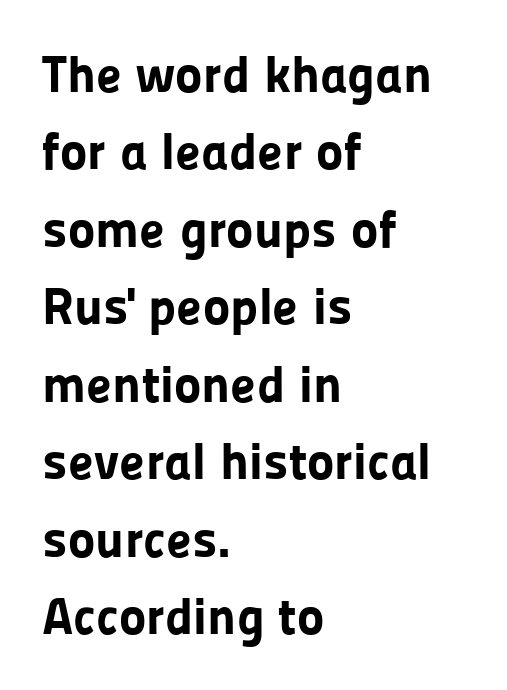
Reading down the block, your eye returns to a fixed left position each line. These lines are rendered in a variable-pitch font. Weight: bold. Short note: letters normally spaced.
